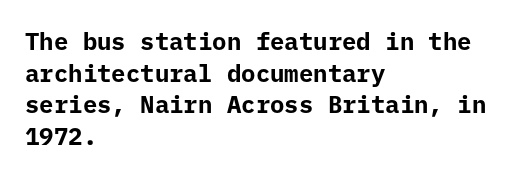
The image shows 24 px bold type, upright; set left-aligned, normal line spacing (1.32x), normal letter spacing, not underlined.
